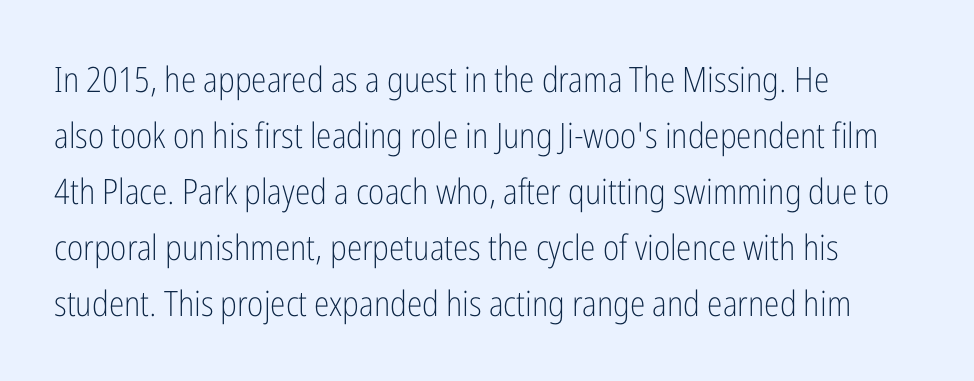
The image shows 35 px light, condensed sans-serif type, upright; set left-aligned, normal line spacing (1.6x), normal letter spacing, not underlined; low stroke contrast and a medium x-height.
